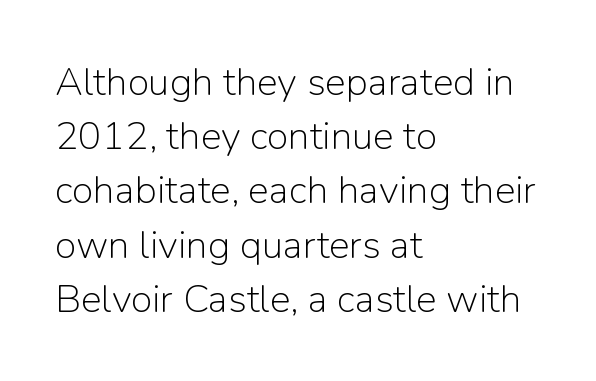
{"serif": "no", "italic": "no", "bold": "no", "weight": "light", "width": "normal", "stroke_contrast": "low", "x_height": "medium", "monospaced": "no", "underline": "no", "align": "left", "line_spacing": "normal", "line_spacing_ratio": 1.39, "letter_spacing": "normal", "letter_spacing_em": 0.0, "glyph_px": 39}
